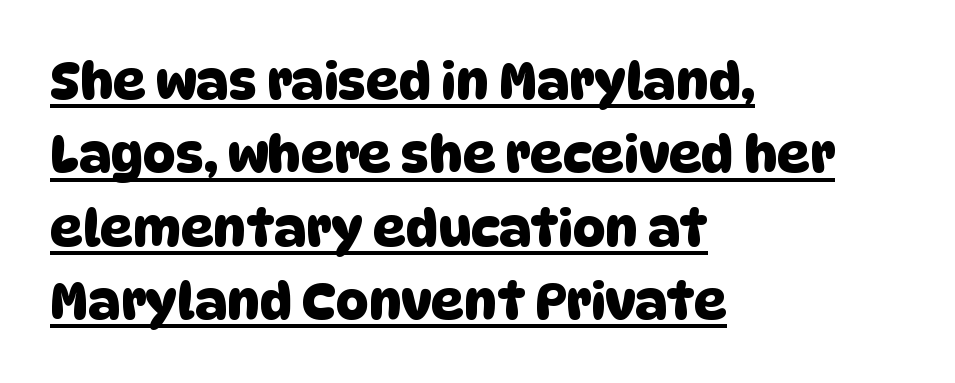
The image shows 51 px sans-serif type; set left-aligned, normal line spacing (1.44x), normal letter spacing, underlined; low stroke contrast and a large x-height.
